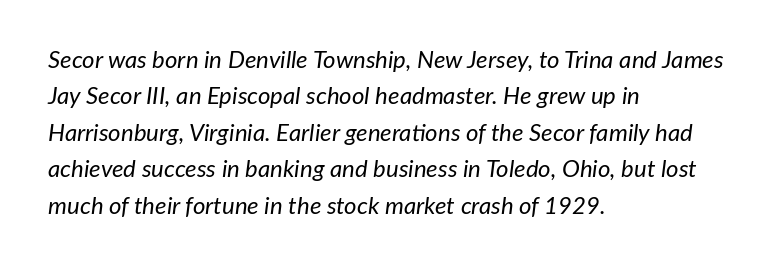
{"italic": "yes", "lean": "right", "slant_degrees": 7, "bold": "no", "underline": "no", "align": "left", "line_spacing": "normal", "line_spacing_ratio": 1.52, "letter_spacing": "normal", "letter_spacing_em": 0.0, "glyph_px": 24}
